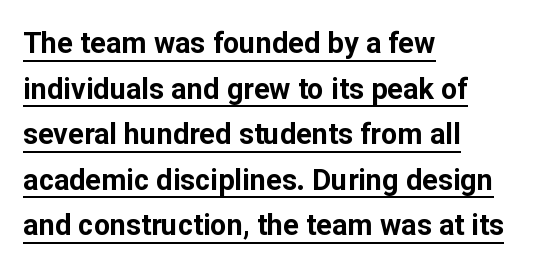
If you measured baseline to baseline, you'd find a middling distance. These lines stack with their left ends in a neat column. Designer's note — italics off, roman on. Grotesque or geometric, the face here clearly has no serifs. Heft: maximum for text — a bold. Do the characters align in a grid? No, the font is proportional.
